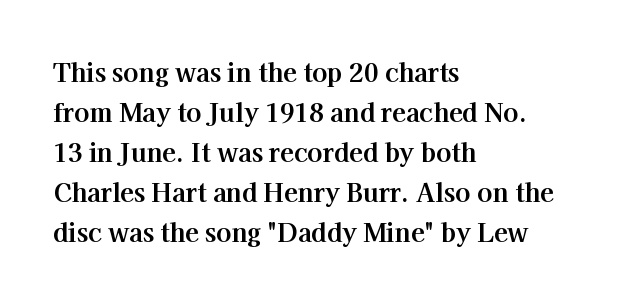
Tracking value appears to be zero — textbook default spacing. The text block is weighted toward the left margin, trailing off unevenly rightward. Posture: straight, roman, zero tilt. Regarding leading, the lines here are spaced in the standard way. Honestly, there is no underline to notice here at all. Thick stems and heavy bowls — unmistakably bold.
